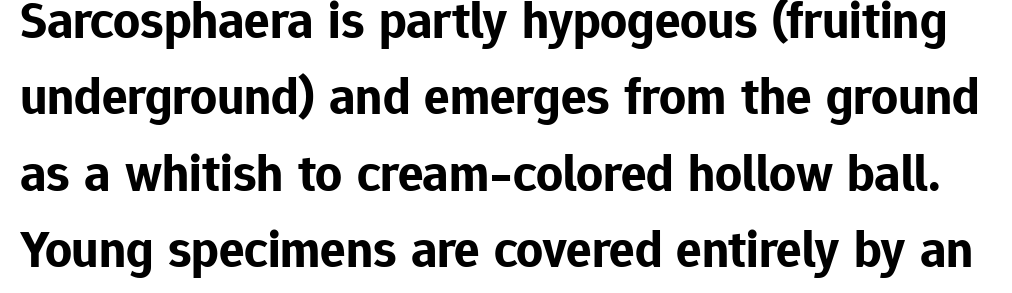
Q: Is the text bold? A: Yes.
Q: Is the text italic (slanted)? A: No, it is upright.
Q: Is the typeface a serif or a sans-serif typeface? A: Sans-serif.
Q: Is the text underlined? A: No.
Q: Is the spacing between letters normal or unusually wide? A: Normal.
Q: Is the spacing between lines tight, normal or loose? A: Normal.
Q: Width (condensed, normal, or wide)? A: Normal.
Q: Stroke contrast? A: Low.
Q: x-height? A: Medium.
Q: Monospaced? A: No.
